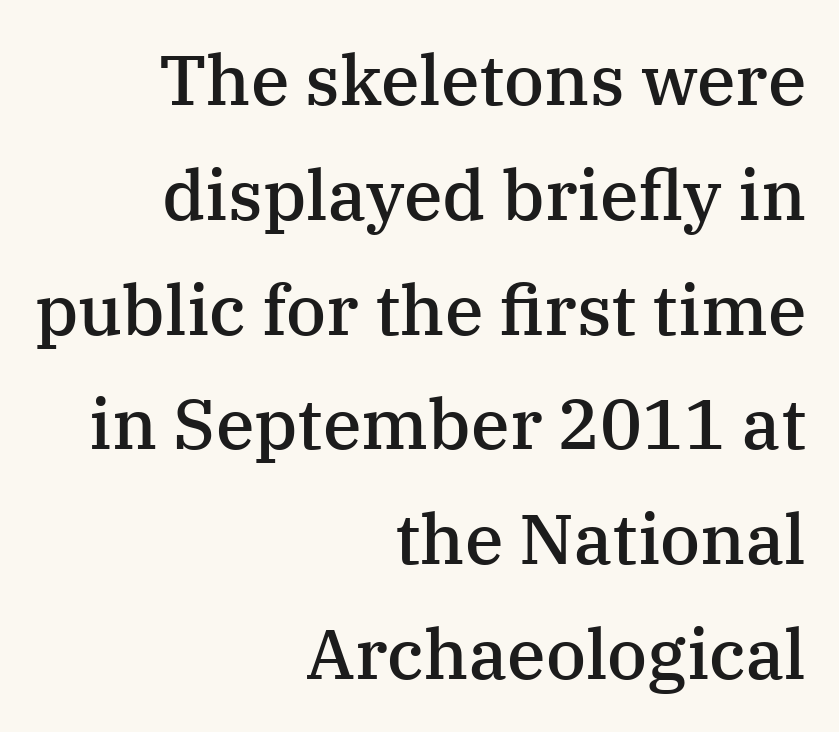
The image shows 70 px semibold serif type, upright; set right-aligned, normal line spacing (1.64x), normal letter spacing, not underlined; medium stroke contrast and a medium x-height.
